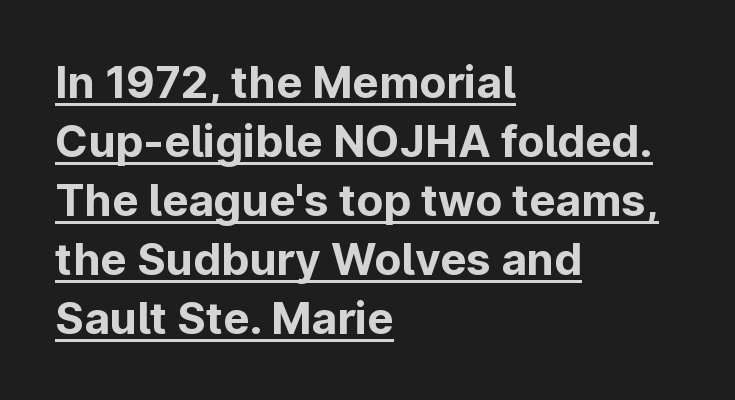
Q: Is the text bold? A: Yes.
Q: Is the text italic (slanted)? A: No, it is upright.
Q: Is the typeface a serif or a sans-serif typeface? A: Sans-serif.
Q: Is the text underlined? A: Yes.
Q: How is the paragraph aligned? A: Left-aligned.
Q: Is the spacing between letters normal or unusually wide? A: Normal.
Q: Is the spacing between lines tight, normal or loose? A: Normal.
Q: Width (condensed, normal, or wide)? A: Normal.
Q: Stroke contrast? A: Low.
Q: x-height? A: Medium.
Q: Monospaced? A: No.
